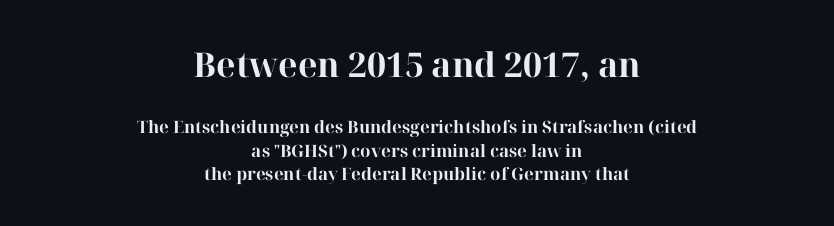
{"serif": "yes", "italic": "no", "bold": "yes", "weight": "bold", "width": "normal", "stroke_contrast": "high", "x_height": "medium", "monospaced": "no", "underline": "no", "align": "center", "line_spacing": "normal", "line_spacing_ratio": 1.38, "letter_spacing": "normal", "letter_spacing_em": 0.0, "larger_block": "first", "size_ratio": 2.0, "glyph_px": 34}
